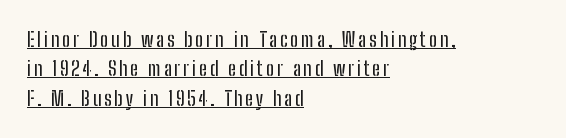
The image shows 20 px text type, upright; set left-aligned, normal line spacing (1.47x), underlined.
